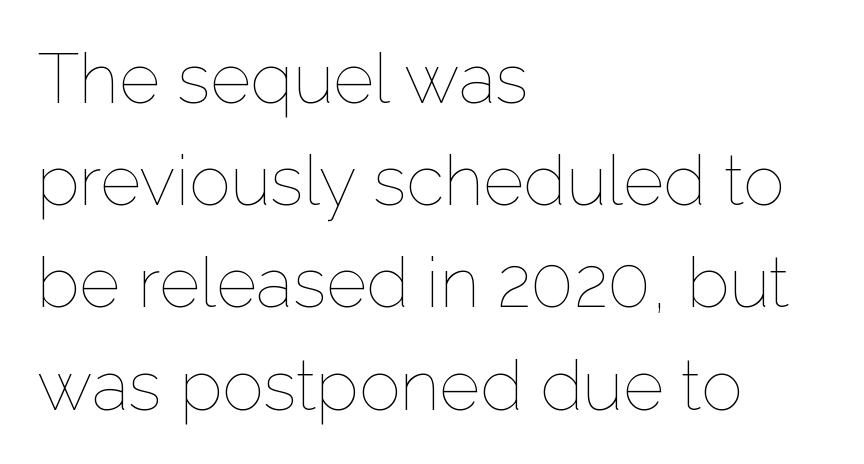
No heavy texture on the line: the type isn't bold. In terms of posture, this sample is upright. This rendering features lettering with no underline. The rows are spaced the way most documents space them. The setting favours the left margin, as ordinary paragraphs usually do. Here the glyphs are tracked normally, forming tight word shapes.
